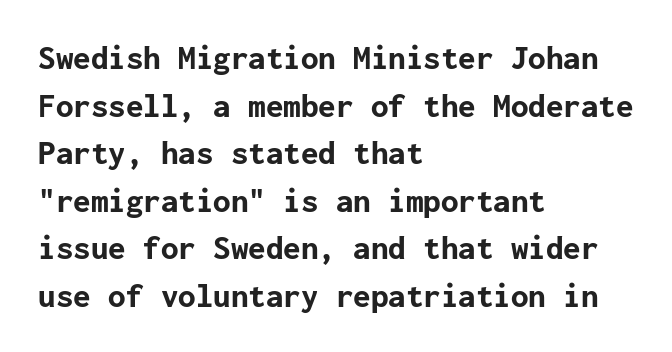
Q: Is the text bold? A: Yes.
Q: Is the text italic (slanted)? A: No, it is upright.
Q: Is the typeface a serif or a sans-serif typeface? A: Sans-serif.
Q: Is the text underlined? A: No.
Q: How is the paragraph aligned? A: Left-aligned.
Q: Is the spacing between letters normal or unusually wide? A: Normal.
Q: Is the spacing between lines tight, normal or loose? A: Normal.
Q: Width (condensed, normal, or wide)? A: Normal.
Q: Stroke contrast? A: Low.
Q: x-height? A: Medium.
